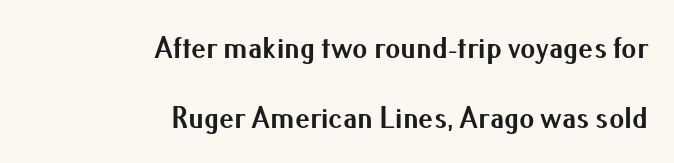
The image shows 30 px bold sans-serif type, upright; set right-aligned, loose line spacing (2.35x), normal letter spacing, not underlined; medium stroke contrast and a small x-height.
